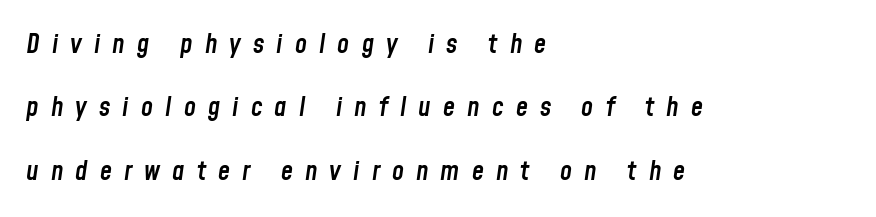
Q: Is the text bold? A: Semi-bold.
Q: Is the text italic (slanted)? A: Yes, it leans right by about 8 degrees.
Q: Is the text underlined? A: No.
Q: How is the paragraph aligned? A: Left-aligned.
Q: Is the spacing between letters normal or unusually wide? A: Unusually wide.
Q: Is the spacing between lines tight, normal or loose? A: Loose.
